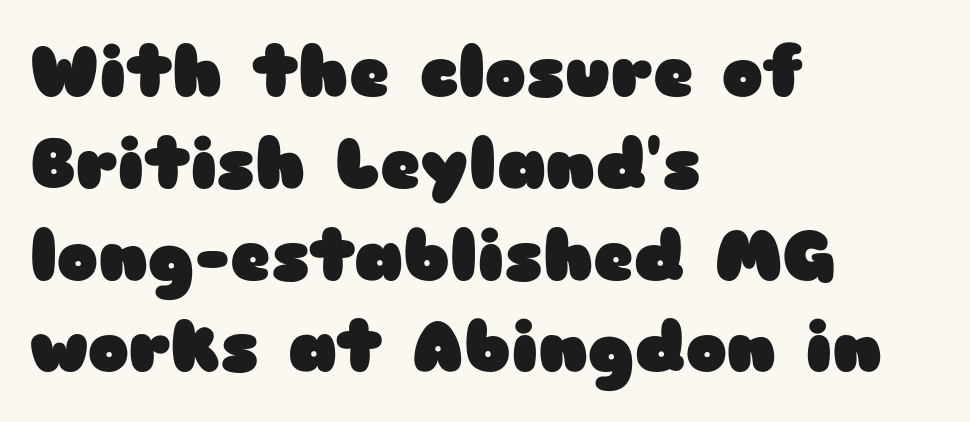
{"serif": "no", "italic": "no", "bold": "yes", "weight": "heavy", "width": "wide", "stroke_contrast": "low", "x_height": "medium", "monospaced": "no", "underline": "no", "align": "left", "line_spacing": "normal", "line_spacing_ratio": 1.33, "letter_spacing": "normal", "letter_spacing_em": 0.0, "glyph_px": 69}
